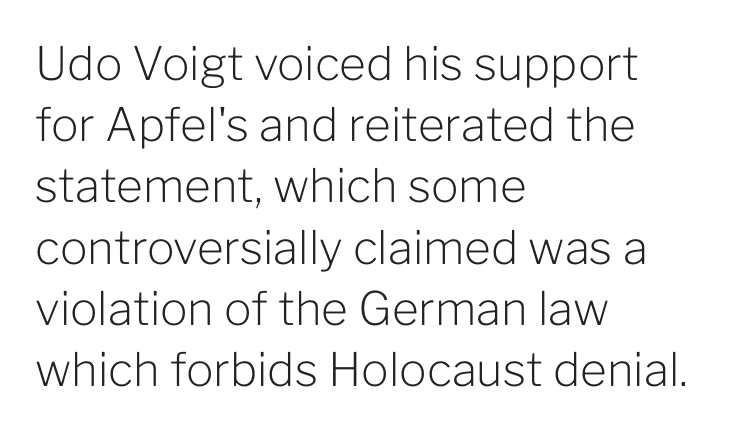
The type family on display is of the sans-serif kind. The weight tops out at a normal text grade. The strip under each line holds only bare page. Each new line begins a customary step beneath the previous one. These lines stack with their left ends in a neat column.
